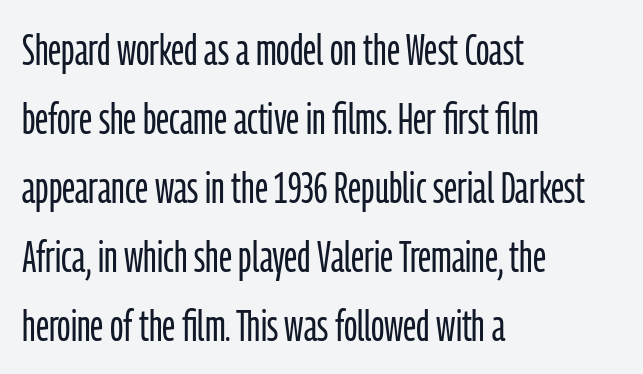
{"serif": "no", "italic": "no", "bold": "no", "weight": "light", "width": "condensed", "stroke_contrast": "low", "x_height": "medium", "monospaced": "no", "underline": "no", "align": "left", "line_spacing": "normal", "line_spacing_ratio": 1.57, "letter_spacing": "normal", "letter_spacing_em": 0.0, "glyph_px": 44}
